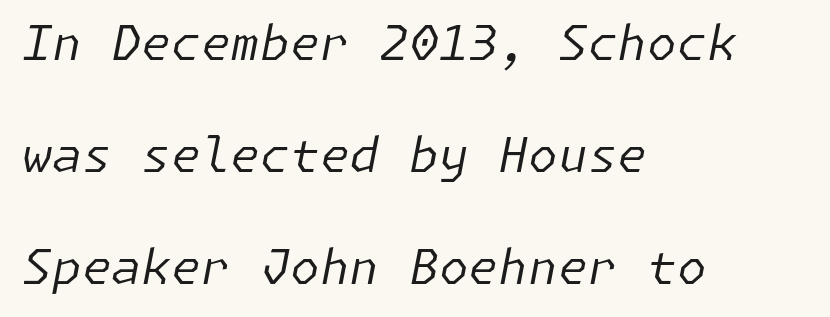
The image shows 48 px regular-weight type, italic (leaning right); set left-aligned, loose line spacing (2.33x), normal letter spacing, not underlined; low stroke contrast and a medium x-height.
